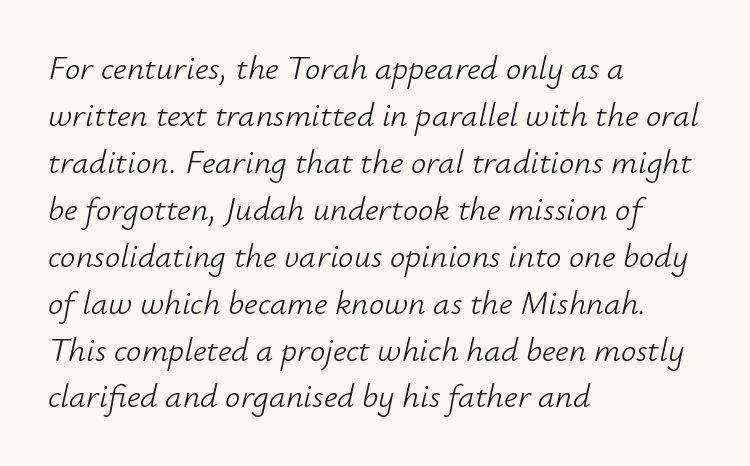
Q: Is the text bold? A: No.
Q: Is the text italic (slanted)? A: Yes, it leans right by about 12 degrees.
Q: Is the text underlined? A: No.
Q: How is the paragraph aligned? A: Left-aligned.
Q: Is the spacing between letters normal or unusually wide? A: Normal.
Q: Is the spacing between lines tight, normal or loose? A: Normal.
Q: Width (condensed, normal, or wide)? A: Normal.
Q: Stroke contrast? A: Low.
Q: x-height? A: Small.
Q: Monospaced? A: No.
